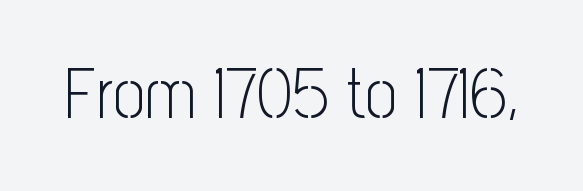
No extra tracking has been applied to these lines. Letters have the restrained weight of plain body copy at most. A roman cut, with each character standing at attention. Think of a printed novel: that variable character pitch is what you see here.
